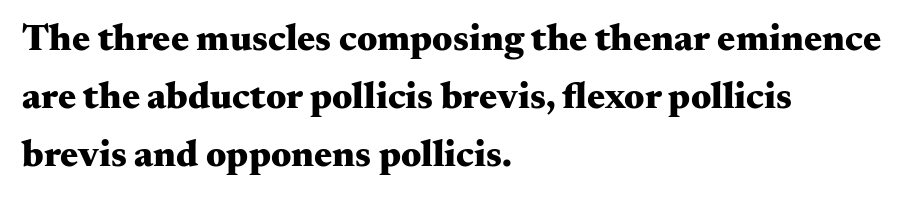
The image shows 38 px heavy, wide serif type, upright; set left-aligned, normal line spacing (1.53x), normal letter spacing, not underlined; medium stroke contrast and a small x-height.
